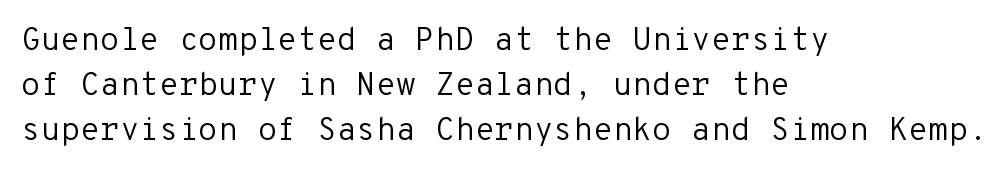
{"serif": "no", "italic": "no", "bold": "no", "weight": "regular", "width": "normal", "stroke_contrast": "low", "x_height": "medium", "monospaced": "yes", "underline": "no", "align": "left", "line_spacing": "normal", "line_spacing_ratio": 1.41, "letter_spacing": "normal", "letter_spacing_em": 0.0, "glyph_px": 32}
